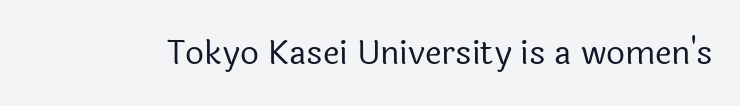
{"serif": "no", "italic": "no", "bold": "no", "weight": "regular", "width": "normal", "x_height": "medium", "monospaced": "no", "underline": "no", "letter_spacing": "normal", "letter_spacing_em": 0.0, "glyph_px": 33}
